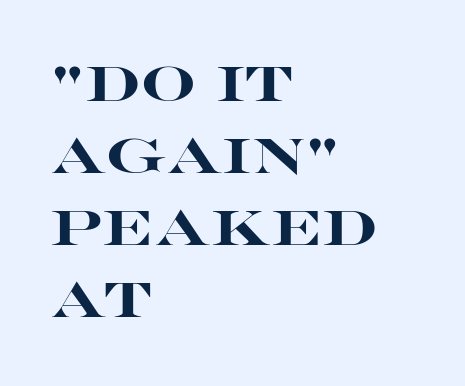
The image shows 49 px heavy, wide type, upright; set left-aligned, normal line spacing (1.47x), normal letter spacing, not underlined; high stroke contrast and a large x-height.
